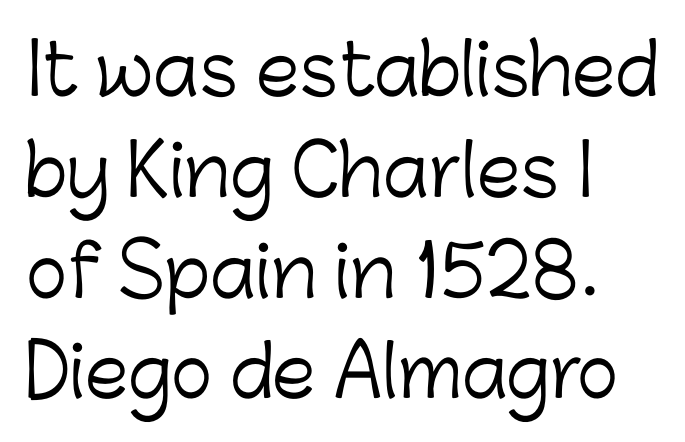
The image shows 70 px light sans-serif type, upright; set left-aligned, normal line spacing (1.44x), normal letter spacing, not underlined; low stroke contrast and a medium x-height.
